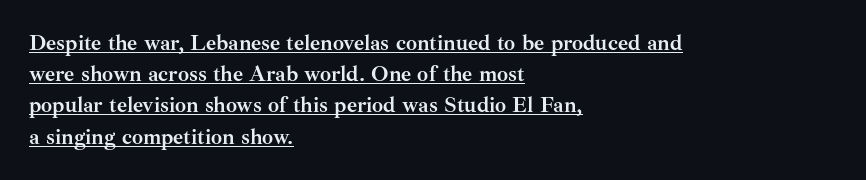
Regular leading. This sample carries an underscore along the baseline area. Each word holds together tightly as a unit, with standard inter-letter gaps. Posture: straight, roman, zero tilt. Alignment: flush left.
